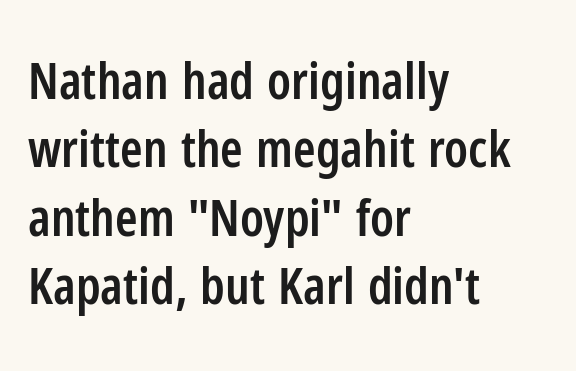
Regarding leading, the lines here are spaced in the standard way. Typesetter's note: demi weight, one step under bold. Unlike a traditional serif, this face leaves its strokes unadorned. Unlike italic type, these characters show no tilt at all. Character widths vary here, with narrow letters taking less room than wide ones.
